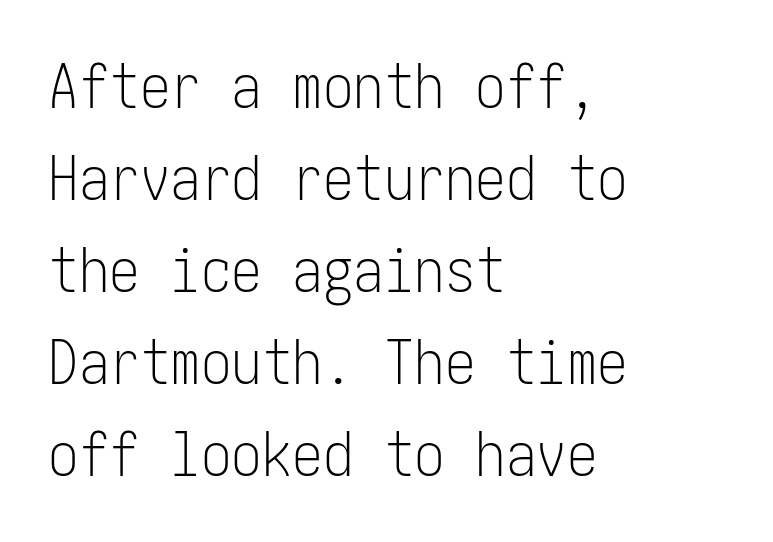
{"serif": "no", "italic": "no", "bold": "no", "weight": "light", "width": "condensed", "stroke_contrast": "low", "x_height": "medium", "underline": "no", "align": "left", "line_spacing": "normal", "line_spacing_ratio": 1.51, "letter_spacing": "normal", "letter_spacing_em": 0.0, "glyph_px": 61}
